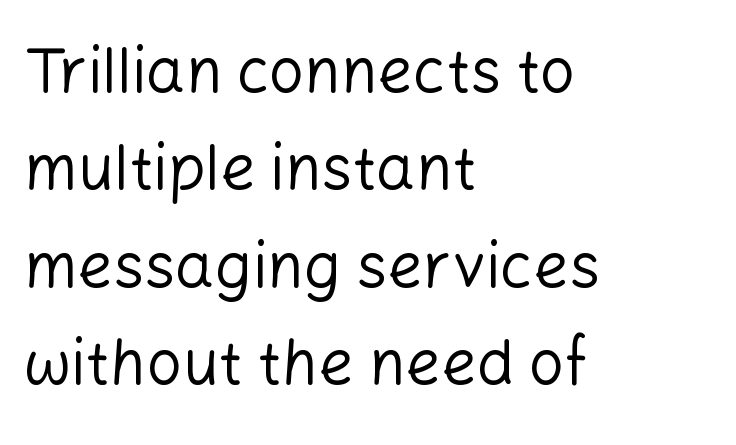
No chunkiness to these letters — they're not bold. Varying glyph widths throughout — classic text-font behaviour. A typesetter would mark this as roman, not italic. Look at the bottom of the vertical strokes: they stop flat, with no serifs.
